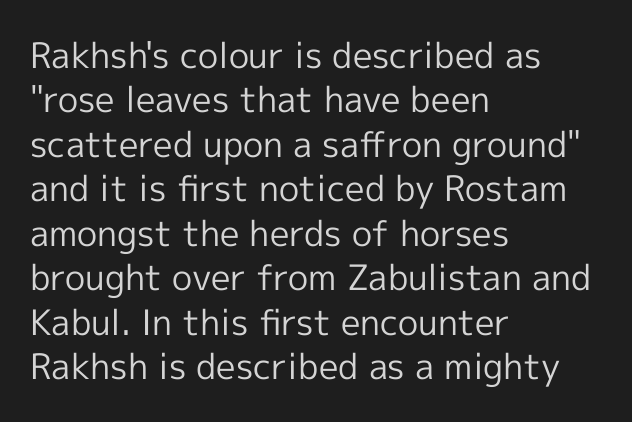
{"serif": "no", "italic": "no", "bold": "no", "weight": "regular", "width": "normal", "x_height": "medium", "monospaced": "no", "underline": "no", "align": "left", "line_spacing": "normal", "line_spacing_ratio": 1.27, "letter_spacing": "normal", "letter_spacing_em": 0.0, "glyph_px": 35}
